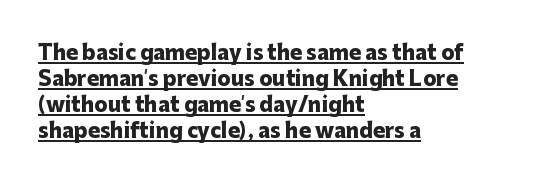
The image shows 20 px bold type, upright; set left-aligned, normal line spacing (1.3x), normal letter spacing, underlined.
